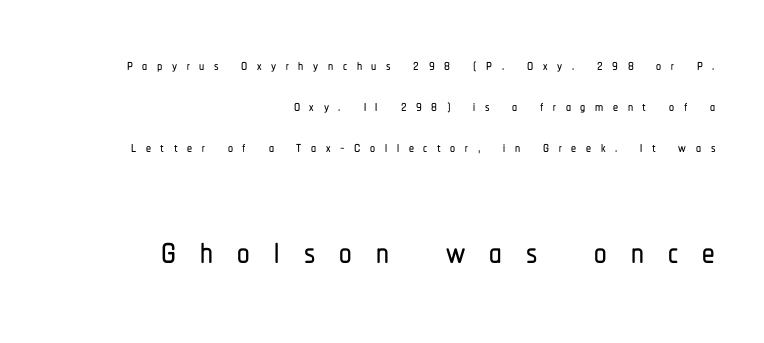
{"serif": "no", "italic": "no", "width": "condensed", "stroke_contrast": "low", "x_height": "medium", "monospaced": "no", "underline": "no", "align": "right", "line_spacing": "loose", "line_spacing_ratio": 2.05, "letter_spacing": "wide", "letter_spacing_em": 0.48, "larger_block": "second", "size_ratio": 2.5, "glyph_px": 50}
